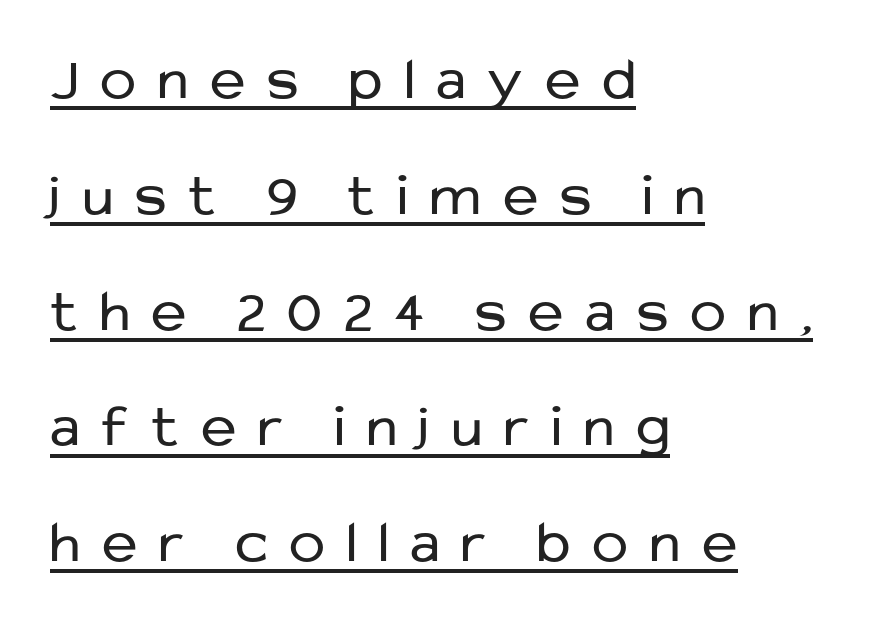
{"serif": "no", "italic": "no", "bold": "no", "weight": "regular", "width": "normal", "stroke_contrast": "low", "x_height": "medium", "monospaced": "no", "underline": "yes", "align": "left", "line_spacing": "loose", "line_spacing_ratio": 1.93, "letter_spacing": "wide", "letter_spacing_em": 0.37, "glyph_px": 60}
